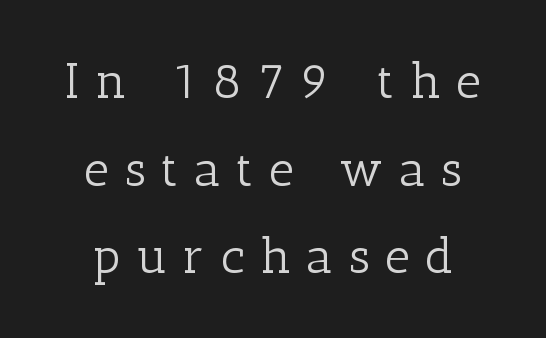
Q: Is the text bold? A: No.
Q: Is the text italic (slanted)? A: No, it is upright.
Q: Is the typeface a serif or a sans-serif typeface? A: Serif.
Q: Is the text underlined? A: No.
Q: Is the spacing between letters normal or unusually wide? A: Unusually wide.
Q: Width (condensed, normal, or wide)? A: Normal.
Q: Stroke contrast? A: Low.
Q: x-height? A: Medium.
Q: Monospaced? A: No.
